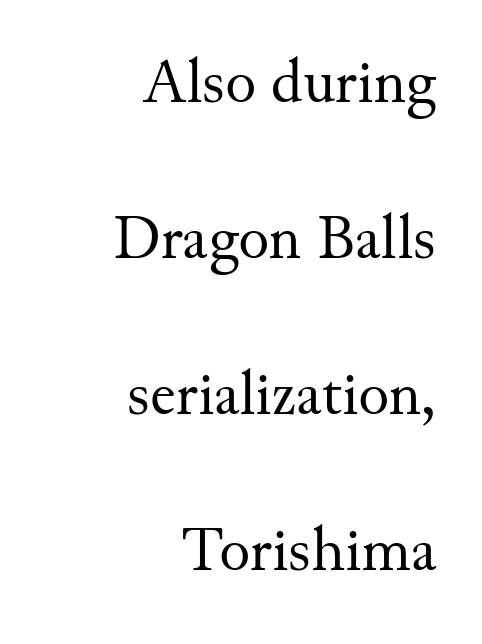
Q: Is the text bold? A: No.
Q: Is the text italic (slanted)? A: No, it is upright.
Q: Is the typeface a serif or a sans-serif typeface? A: Serif.
Q: Is the text underlined? A: No.
Q: How is the paragraph aligned? A: Right-aligned.
Q: Is the spacing between letters normal or unusually wide? A: Normal.
Q: Is the spacing between lines tight, normal or loose? A: Loose.
Q: Width (condensed, normal, or wide)? A: Normal.
Q: Stroke contrast? A: Medium.
Q: x-height? A: Small.
Q: Monospaced? A: No.
